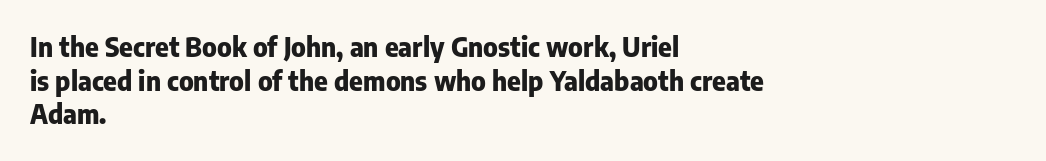
Q: Is the text bold? A: Yes.
Q: Is the text italic (slanted)? A: No, it is upright.
Q: Is the text underlined? A: No.
Q: How is the paragraph aligned? A: Left-aligned.
Q: Is the spacing between letters normal or unusually wide? A: Normal.
Q: Is the spacing between lines tight, normal or loose? A: Normal.
